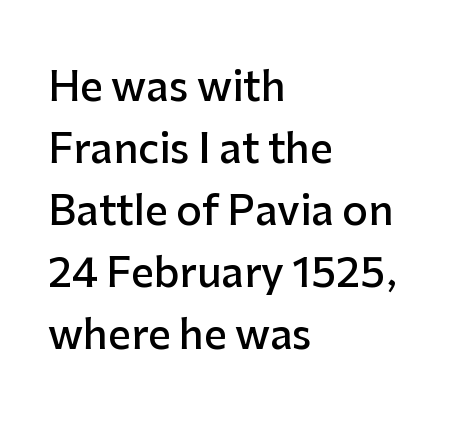
Has an underline been added? It has not. Do the characters align in a grid? No, the font is proportional. The lines in this sample share a left origin and differ only in where they stop. Words appear dense and cohesive because spacing is normal.
